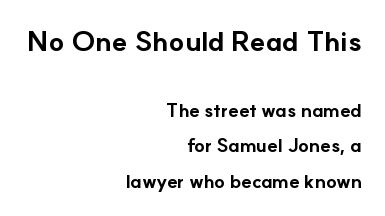
The image shows 28 px bold sans-serif type, upright; set right-aligned, line spacing 1.87x, normal letter spacing, not underlined; the first (top) block is 1.47x larger; low stroke contrast and a small x-height.
